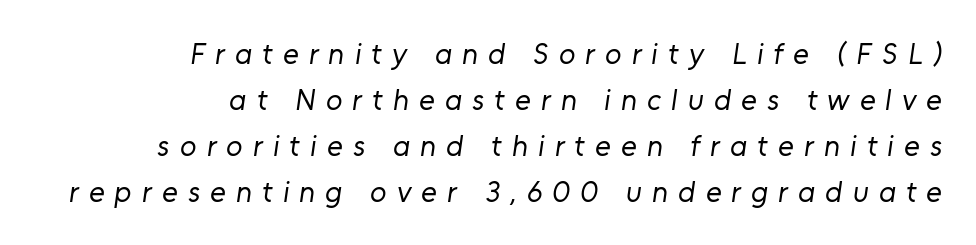
The image shows 30 px regular-weight sans-serif type; set right-aligned, normal line spacing (1.53x), unusually wide letter spacing (+0.34 em), not underlined; low stroke contrast and a medium x-height.
